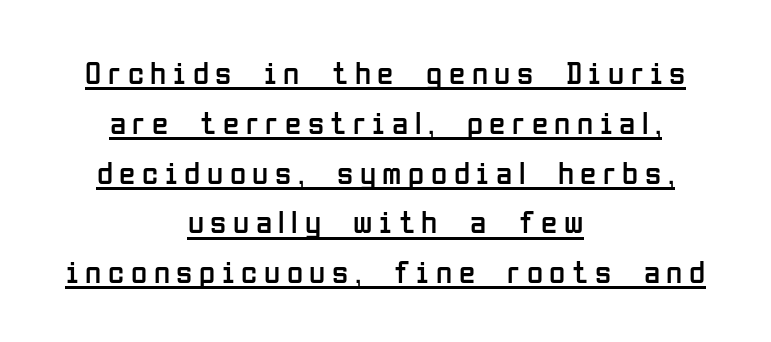
Q: Is the text bold? A: No.
Q: Is the text italic (slanted)? A: No, it is upright.
Q: Is the typeface a serif or a sans-serif typeface? A: Sans-serif.
Q: Is the text underlined? A: Yes.
Q: How is the paragraph aligned? A: Centered.
Q: Is the spacing between letters normal or unusually wide? A: Unusually wide.
Q: Is the spacing between lines tight, normal or loose? A: Normal.
Q: Width (condensed, normal, or wide)? A: Condensed.
Q: Stroke contrast? A: Low.
Q: x-height? A: Medium.
Q: Monospaced? A: No.
